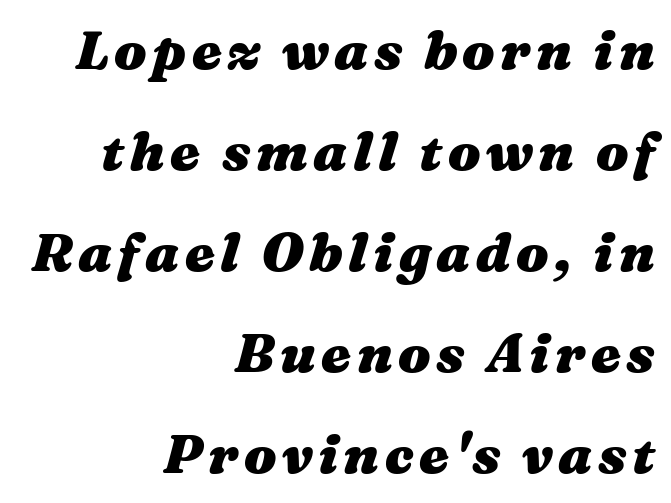
Q: Is the text bold? A: Yes.
Q: Is the text italic (slanted)? A: Yes, it leans right by about 16 degrees.
Q: Is the text underlined? A: No.
Q: How is the paragraph aligned? A: Right-aligned.
Q: Width (condensed, normal, or wide)? A: Wide.
Q: Stroke contrast? A: Medium.
Q: x-height? A: Medium.
Q: Monospaced? A: No.
